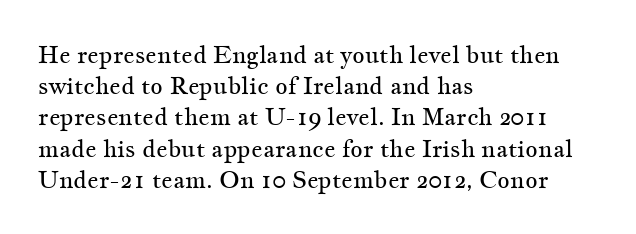
{"italic": "no", "bold": "no", "underline": "no", "align": "left", "line_spacing": "normal", "line_spacing_ratio": 1.3, "letter_spacing": "normal", "letter_spacing_em": 0.0, "glyph_px": 24}
